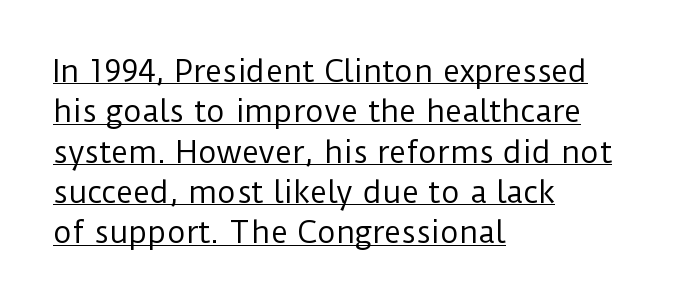
{"serif": "no", "italic": "no", "bold": "no", "weight": "regular", "width": "normal", "stroke_contrast": "low", "x_height": "medium", "monospaced": "no", "underline": "yes", "align": "left", "line_spacing": "normal", "line_spacing_ratio": 1.39, "letter_spacing": "normal", "letter_spacing_em": 0.0, "glyph_px": 29}
